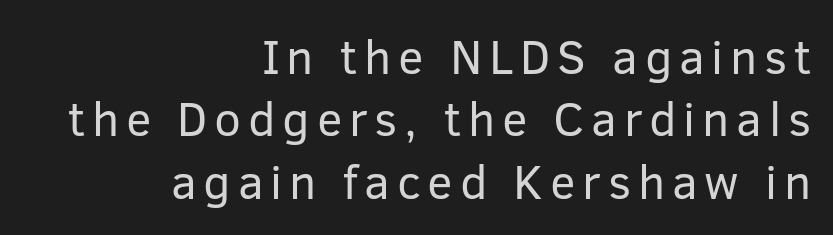
Q: Is the text bold? A: No.
Q: Is the text italic (slanted)? A: No, it is upright.
Q: Is the typeface a serif or a sans-serif typeface? A: Sans-serif.
Q: Is the text underlined? A: No.
Q: How is the paragraph aligned? A: Right-aligned.
Q: Is the spacing between lines tight, normal or loose? A: Normal.
Q: Width (condensed, normal, or wide)? A: Normal.
Q: Stroke contrast? A: Low.
Q: x-height? A: Medium.
Q: Monospaced? A: No.
